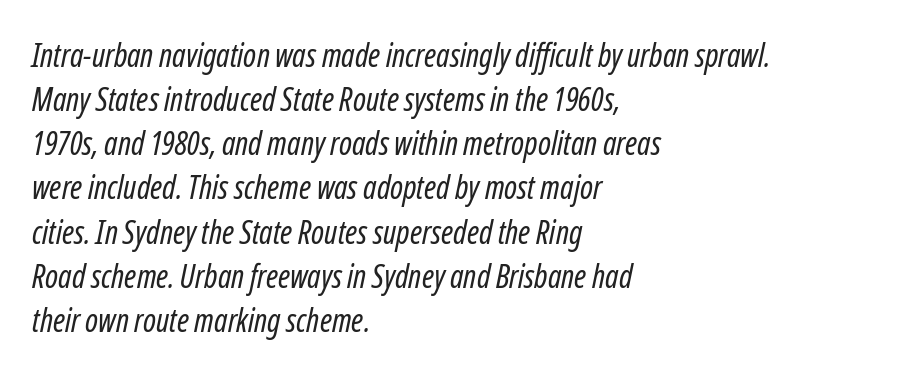
{"italic": "yes", "lean": "right", "slant_degrees": 12, "bold": "no", "weight": "regular", "width": "condensed", "stroke_contrast": "low", "x_height": "medium", "monospaced": "no", "underline": "no", "align": "left", "line_spacing": "normal", "line_spacing_ratio": 1.38, "letter_spacing": "normal", "letter_spacing_em": 0.0, "glyph_px": 32}
